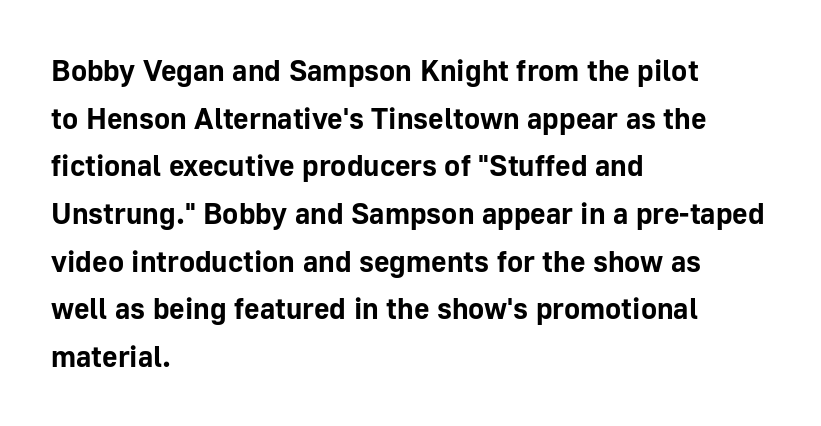
Q: Is the text bold? A: Yes.
Q: Is the text italic (slanted)? A: No, it is upright.
Q: Is the typeface a serif or a sans-serif typeface? A: Sans-serif.
Q: Is the text underlined? A: No.
Q: How is the paragraph aligned? A: Left-aligned.
Q: Is the spacing between letters normal or unusually wide? A: Normal.
Q: Is the spacing between lines tight, normal or loose? A: Normal.
Q: Width (condensed, normal, or wide)? A: Normal.
Q: Stroke contrast? A: Low.
Q: x-height? A: Medium.
Q: Monospaced? A: No.
